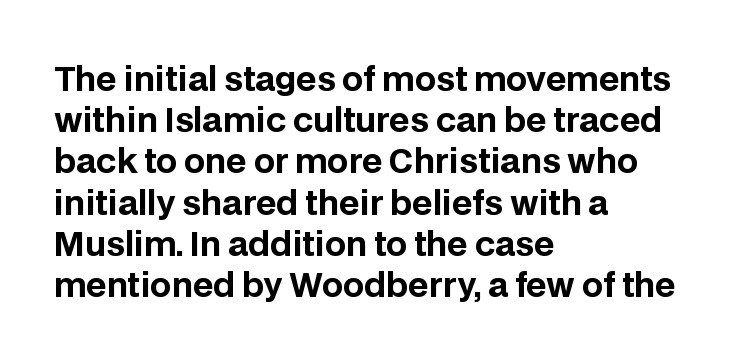
The image shows 33 px bold sans-serif type, upright; set left-aligned, normal line spacing (1.25x), normal letter spacing, not underlined; low stroke contrast and a large x-height.
